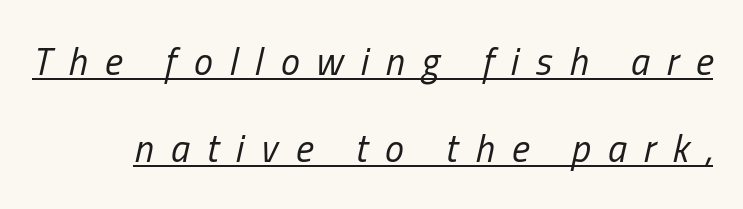
No chunkiness to these letters — they're not bold. The block of text is sparse from top to bottom, with ample space between rows. This sample has the flowing, uneven cadence of proportional lettering. The string is rendered with underlining switched on.
